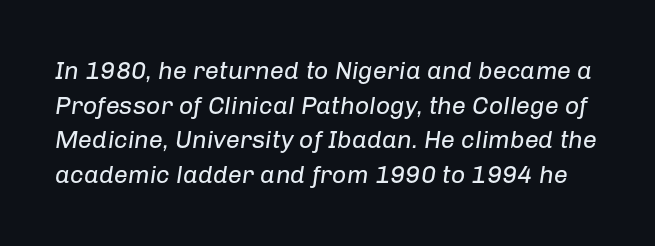
{"italic": "yes", "lean": "right", "slant_degrees": 8, "bold": "no", "underline": "no", "line_spacing": "normal", "line_spacing_ratio": 1.39, "letter_spacing": "normal", "letter_spacing_em": 0.0, "glyph_px": 25}
